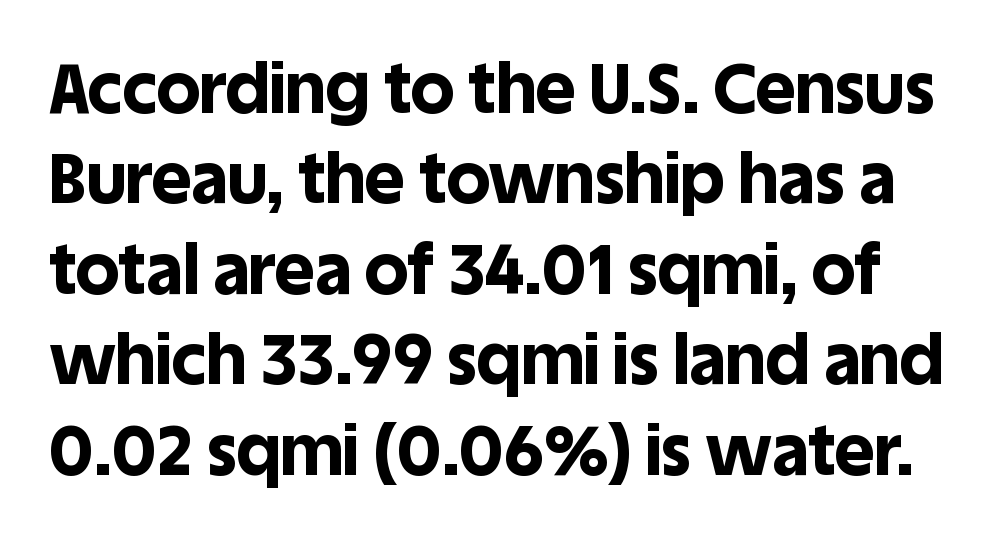
Typesetter's note: full bold, strokes at maximum text heaviness. Ascenders rise straight up at ninety degrees. The glyphs are unaccompanied by any horizontal stroke below them. What's the leading like? Ordinary, nothing unusual. This rendering employs a face without finishing strokes, i.e., a sans-serif.
